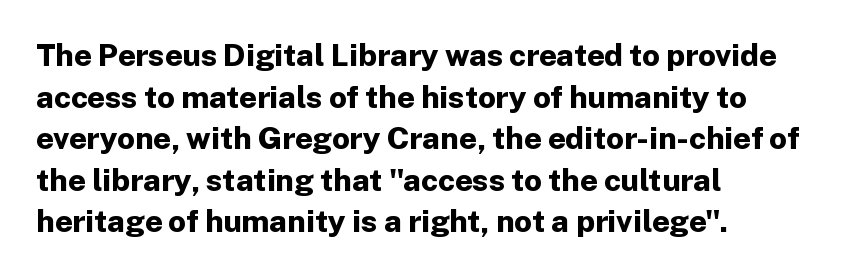
The passage shown is typed in a proportional face where columns would drift. No italicization has been applied; the sample stays upright. The passage shown is typeset with a sans-serif family. Underlining? Definitely not there. Heavy, bold letterforms. Left-aligned paragraph, ragged on the right.
